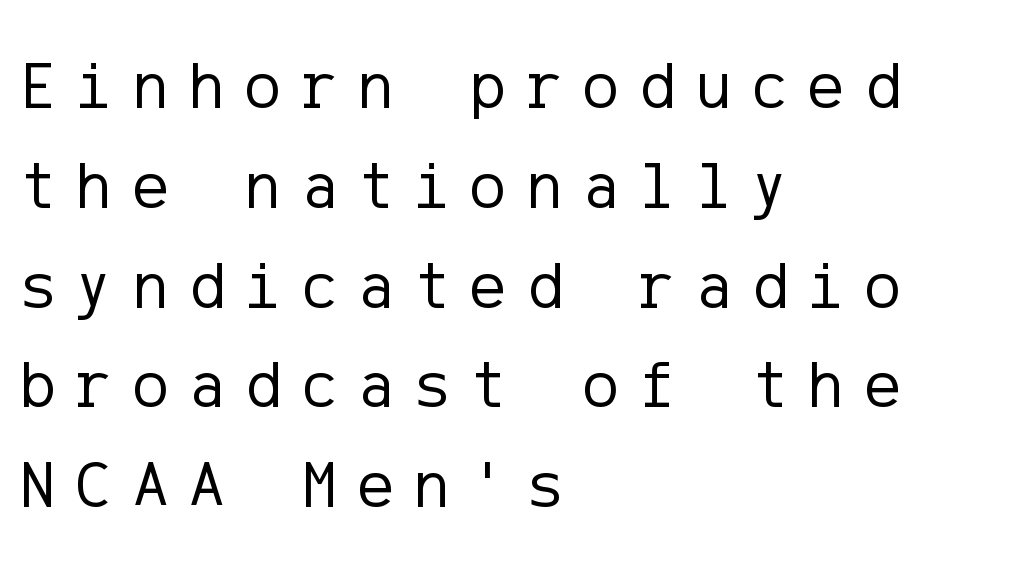
The image shows 67 px regular-weight sans-serif type, upright; set left-aligned, normal line spacing (1.49x), unusually wide letter spacing (+0.31 em), not underlined; low stroke contrast and a medium x-height.
